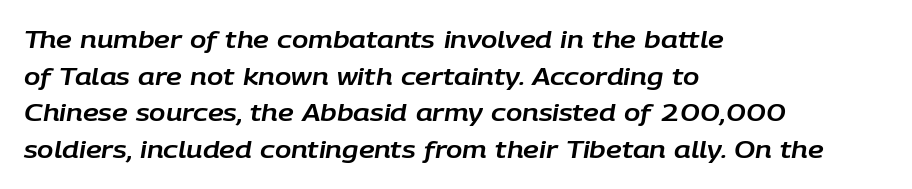
Decoration check: the copy has no underline. Regarding leading, the lines here are spaced in the standard way. Letter spacing: default. A student would call this left alignment; a typographer would say flush left, rag right.
